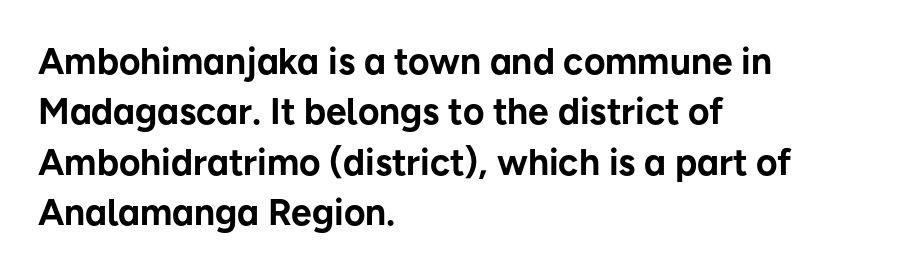
The image shows 37 px bold sans-serif type, upright; set left-aligned, normal line spacing (1.36x), normal letter spacing, not underlined; low stroke contrast and a medium x-height.
